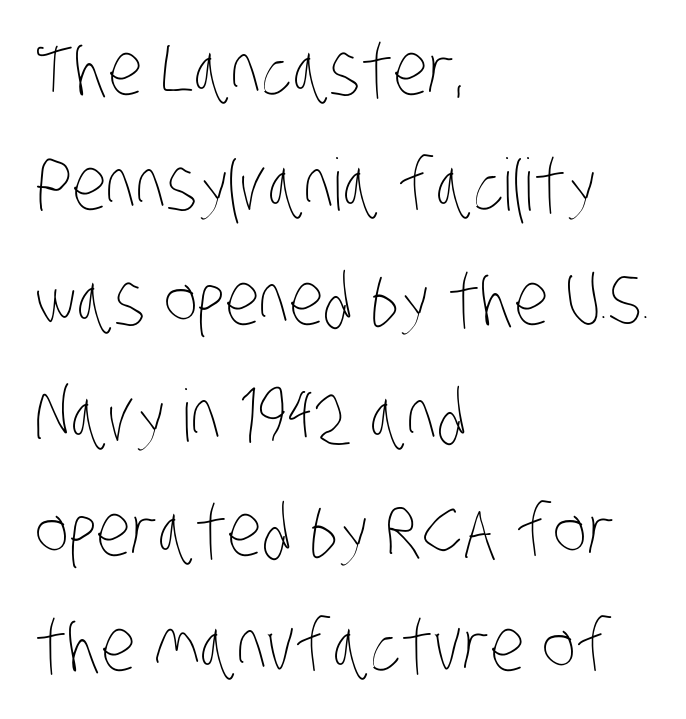
The image shows 72 px thin, condensed type; set left-aligned, normal line spacing (1.6x), normal letter spacing, not underlined; low stroke contrast and a large x-height.
